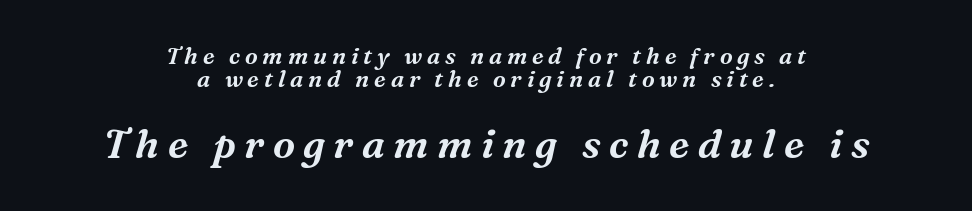
{"serif": "yes", "italic": "yes", "lean": "right", "slant_degrees": 16, "width": "normal", "stroke_contrast": "medium", "x_height": "medium", "monospaced": "no", "underline": "no", "align": "center", "line_spacing": "tight", "line_spacing_ratio": 0.98, "letter_spacing": "wide", "letter_spacing_em": 0.21, "larger_block": "second", "size_ratio": 1.74, "glyph_px": 40}
